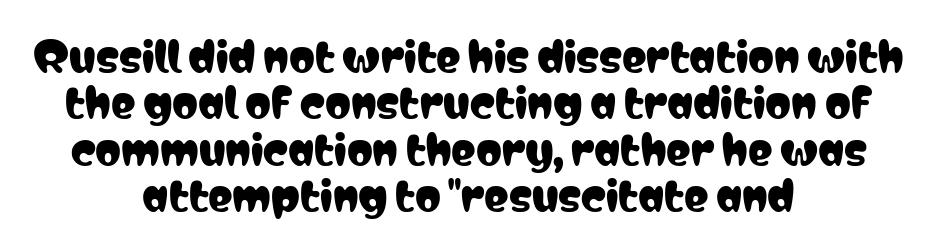
Q: Is the text italic (slanted)? A: No, it is upright.
Q: Is the typeface a serif or a sans-serif typeface? A: Sans-serif.
Q: Is the text underlined? A: No.
Q: How is the paragraph aligned? A: Centered.
Q: Is the spacing between letters normal or unusually wide? A: Normal.
Q: Is the spacing between lines tight, normal or loose? A: Tight.
Q: Width (condensed, normal, or wide)? A: Condensed.
Q: Stroke contrast? A: Low.
Q: x-height? A: Medium.
Q: Monospaced? A: No.
